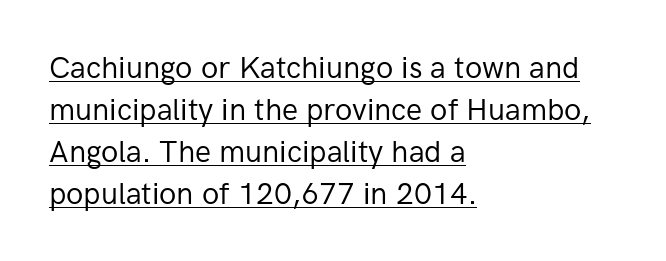
Q: Is the text bold? A: No.
Q: Is the text italic (slanted)? A: No, it is upright.
Q: Is the typeface a serif or a sans-serif typeface? A: Sans-serif.
Q: Is the text underlined? A: Yes.
Q: How is the paragraph aligned? A: Left-aligned.
Q: Is the spacing between letters normal or unusually wide? A: Normal.
Q: Is the spacing between lines tight, normal or loose? A: Normal.
Q: Width (condensed, normal, or wide)? A: Normal.
Q: Stroke contrast? A: Low.
Q: x-height? A: Medium.
Q: Monospaced? A: No.
